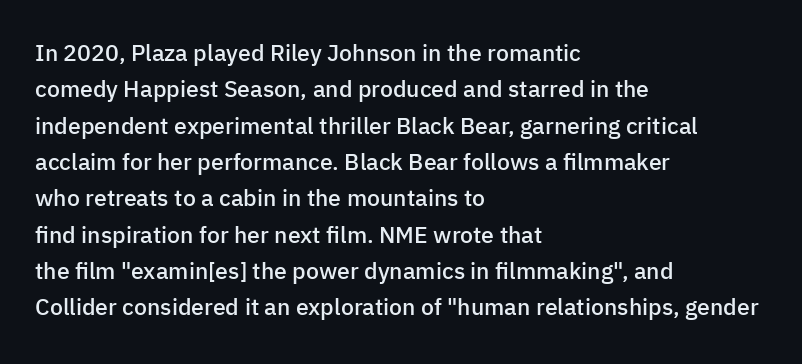
The image shows 23 px text type, upright; set left-aligned, normal line spacing (1.58x), normal letter spacing, not underlined.
